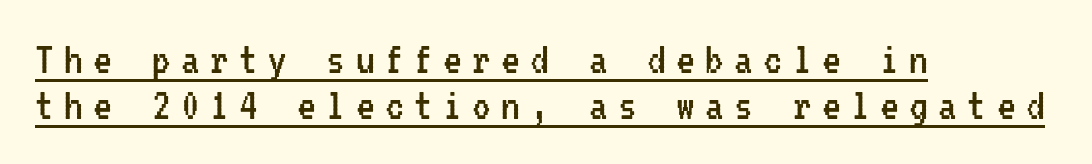
Here the designer chose a console-style face with uniform glyph widths. Quick note: interline space is minimal. If you drew a line through each stem, it would be perfectly vertical. The tracking reads as deliberately expanded to a designer's eye. Which margin do the lines hug? The left one — the right edge is uneven. In designer terms, the underline attribute is active on this setting.
